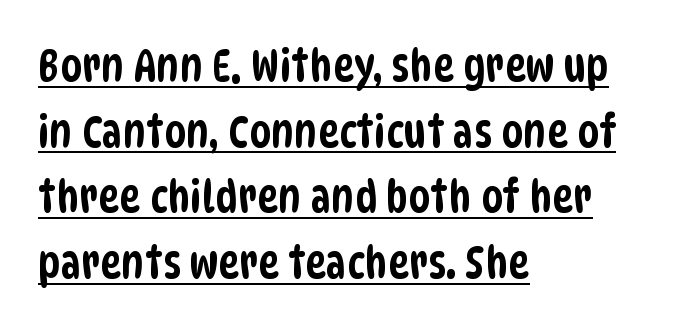
One-word summary of the alignment: left. Baseline-to-baseline distance is the conventional proportion of letter height. Underlined type. Letter spacing: default. The face used here is proportionally spaced, like ordinary book or web type. Stroke terminals: plain, sans-serif.
